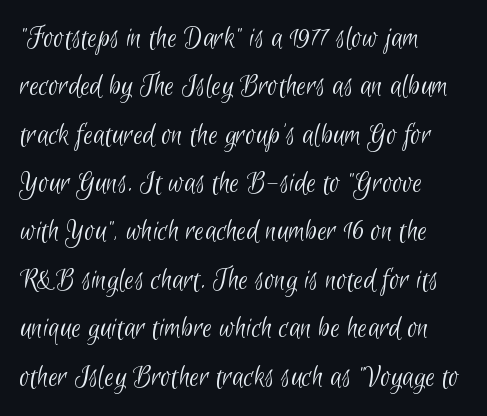
Compared with a typical body face, this is equally light or lighter still. Each new line begins a customary step beneath the previous one. The lines in this sample share a left origin and differ only in where they stop. Note the varied advance widths — an 'i' is clearly narrower than an 'm'. The glyphs are unaccompanied by any horizontal stroke below them. Inter-character spacing is left at the font's built-in metrics.
